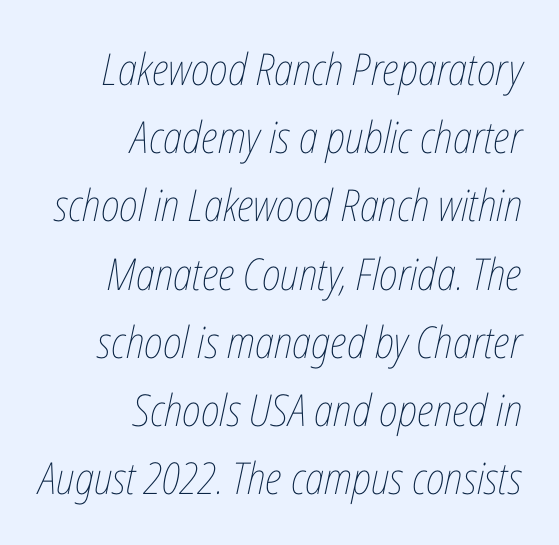
{"italic": "yes", "lean": "right", "slant_degrees": 12, "bold": "no", "weight": "thin", "width": "condensed", "stroke_contrast": "low", "x_height": "medium", "monospaced": "no", "underline": "no", "align": "right", "line_spacing": "normal", "line_spacing_ratio": 1.55, "letter_spacing": "normal", "letter_spacing_em": 0.0, "glyph_px": 44}
